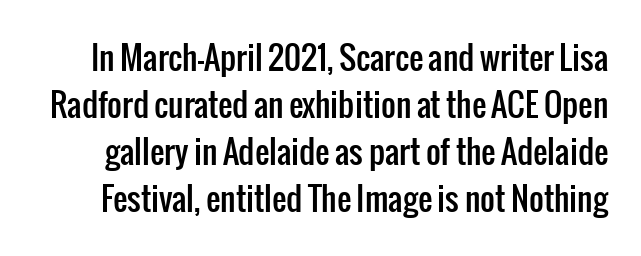
Q: Is the text italic (slanted)? A: No, it is upright.
Q: Is the typeface a serif or a sans-serif typeface? A: Sans-serif.
Q: Is the text underlined? A: No.
Q: Is the spacing between letters normal or unusually wide? A: Normal.
Q: Is the spacing between lines tight, normal or loose? A: Normal.
Q: Width (condensed, normal, or wide)? A: Condensed.
Q: Stroke contrast? A: Low.
Q: x-height? A: Medium.
Q: Monospaced? A: No.
